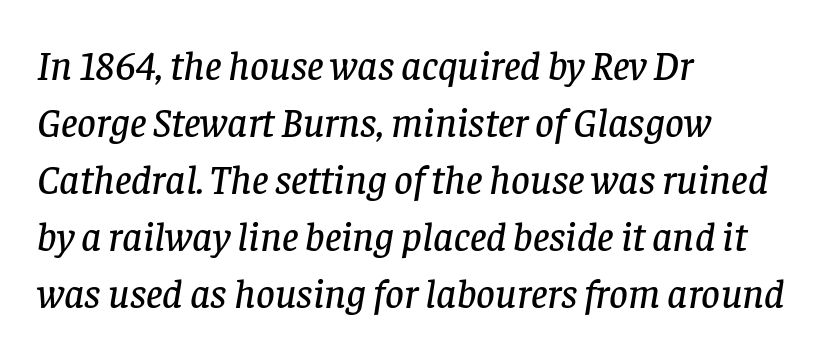
The image shows 41 px serif type, italic (leaning right); set left-aligned, normal line spacing (1.39x), normal letter spacing, not underlined; low stroke contrast and a large x-height.
